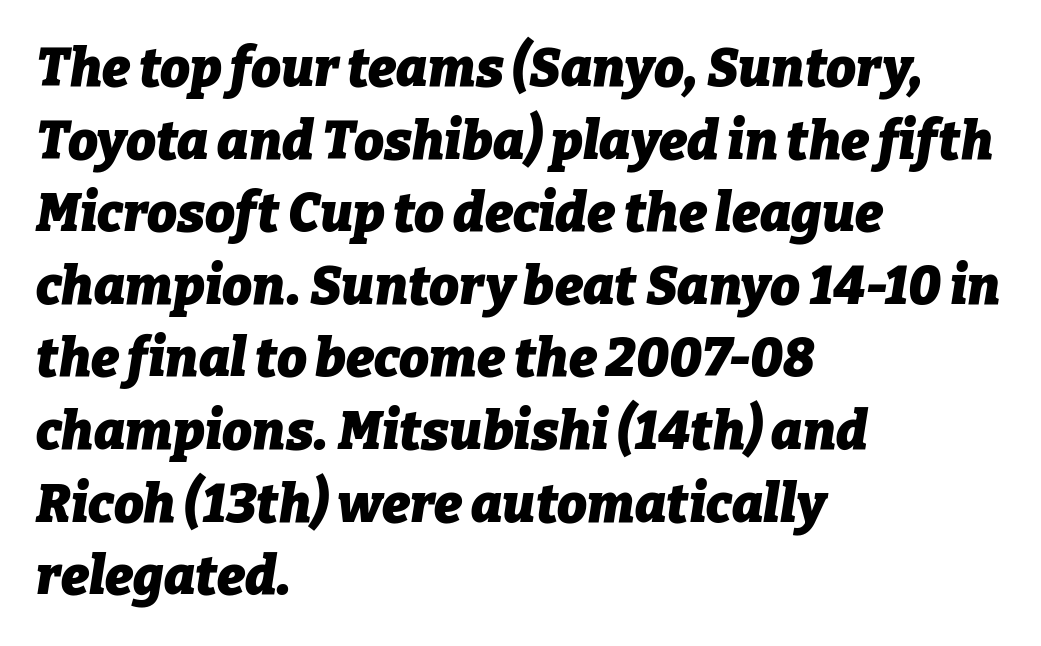
{"italic": "yes", "lean": "right", "slant_degrees": 9, "bold": "yes", "weight": "heavy", "width": "normal", "stroke_contrast": "low", "x_height": "medium", "monospaced": "no", "underline": "no", "align": "left", "line_spacing": "normal", "line_spacing_ratio": 1.37, "letter_spacing": "normal", "letter_spacing_em": 0.0, "glyph_px": 53}
